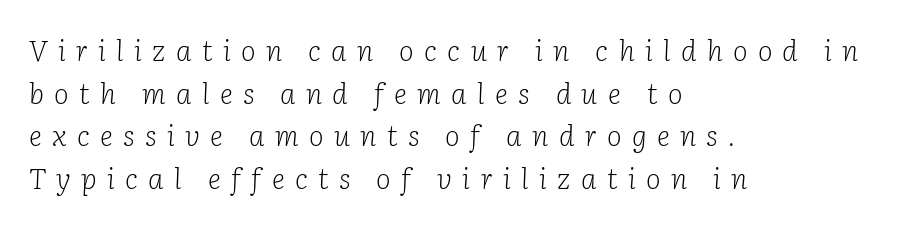
The image shows 28 px light serif type, italic (leaning right); set left-aligned, normal line spacing (1.52x), unusually wide letter spacing (+0.37 em), not underlined; low stroke contrast and a medium x-height.
